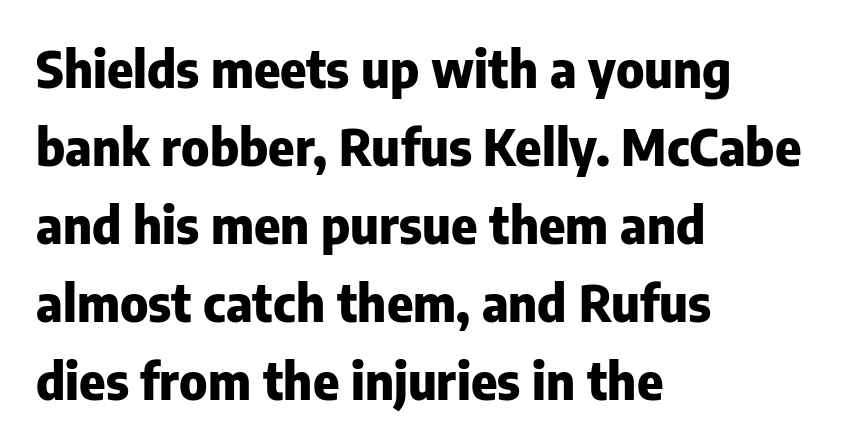
The image shows 50 px heavy sans-serif type, upright; set left-aligned, normal line spacing (1.56x), normal letter spacing, not underlined; low stroke contrast and a medium x-height.
